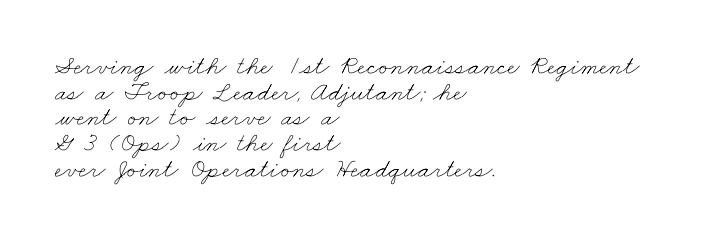
The area under the type is left untouched. The line texture is even and compact thanks to regular tracking. Line spacing here is tight. Line beginnings align vertically; line endings do not. Is this a heavy cut? Hardly; it is regular or lighter.
